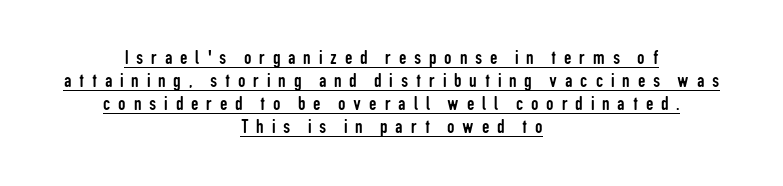
Q: Is the text bold? A: No.
Q: Is the text italic (slanted)? A: No, it is upright.
Q: Is the text underlined? A: Yes.
Q: How is the paragraph aligned? A: Centered.
Q: Is the spacing between letters normal or unusually wide? A: Unusually wide.
Q: Is the spacing between lines tight, normal or loose? A: Tight.
